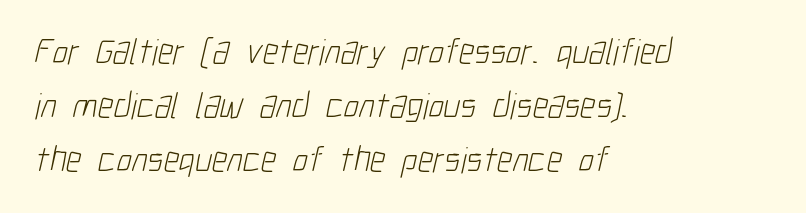
The space beneath each line is pristine and unruled. Note the varied advance widths — an 'i' is clearly narrower than an 'm'. The setting favours the left margin, as ordinary paragraphs usually do. To sum up the face: it is a sans, with no serifs.
